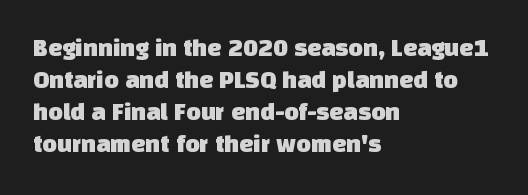
The image shows 25 px text type; set left-aligned, normal line spacing (1.28x), normal letter spacing, not underlined.
